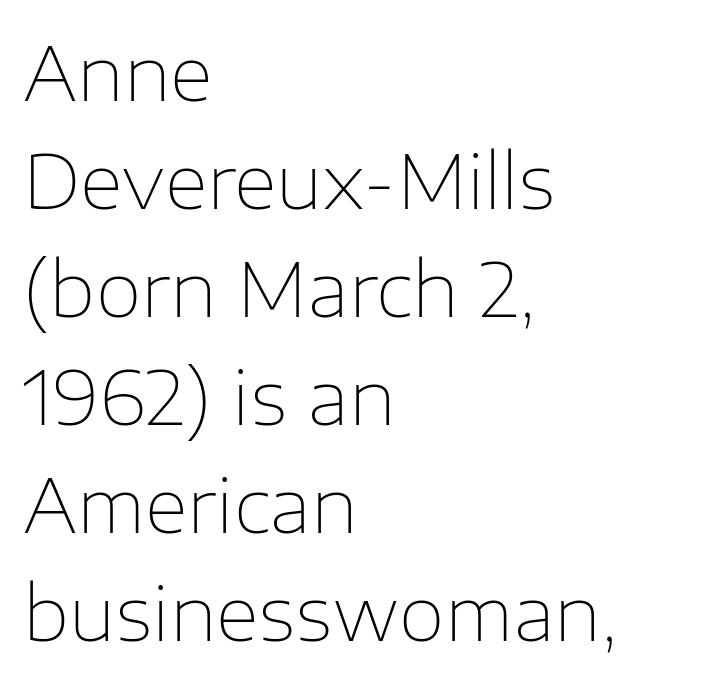
The image shows 75 px thin sans-serif type, upright; set left-aligned, normal line spacing (1.44x), normal letter spacing, not underlined; low stroke contrast and a medium x-height.
